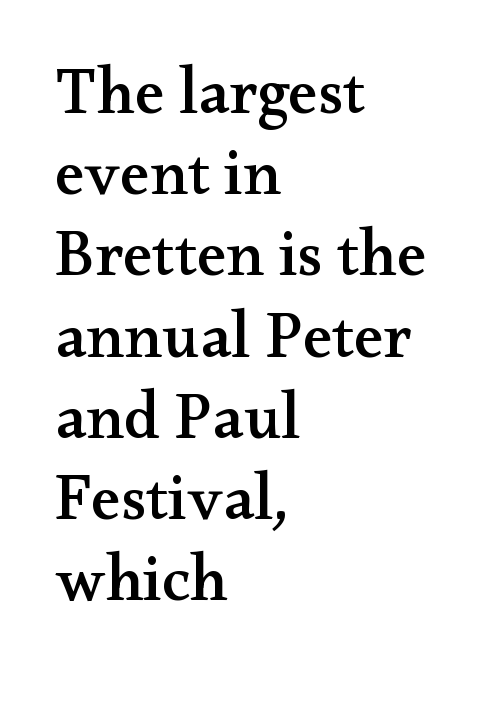
{"serif": "yes", "italic": "no", "width": "wide", "stroke_contrast": "medium", "x_height": "small", "monospaced": "no", "underline": "no", "align": "left", "line_spacing_ratio": 1.23, "letter_spacing": "normal", "letter_spacing_em": 0.0, "glyph_px": 66}
